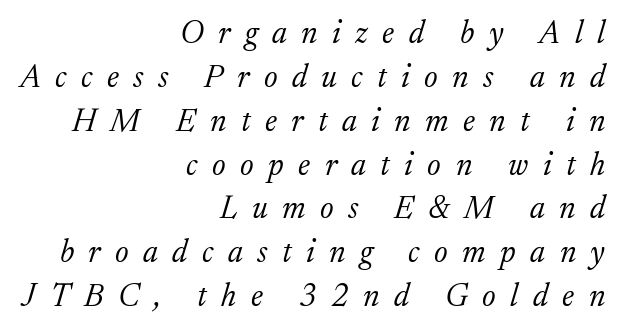
Look at the bottom of the vertical strokes: they flare into serifs here. Descenders hang freely into open space. Short note: letters widely spaced. The rag falls on the left side of this text block.
